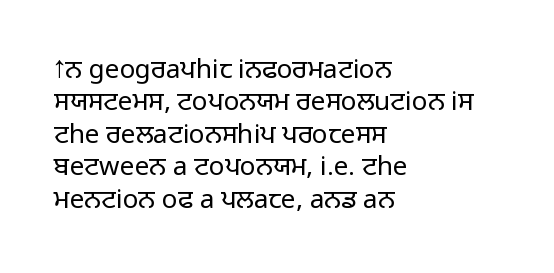
Q: Is the text bold? A: No.
Q: Is the text italic (slanted)? A: No, it is upright.
Q: Is the text underlined? A: No.
Q: How is the paragraph aligned? A: Left-aligned.
Q: Is the spacing between letters normal or unusually wide? A: Normal.
Q: Is the spacing between lines tight, normal or loose? A: Normal.
